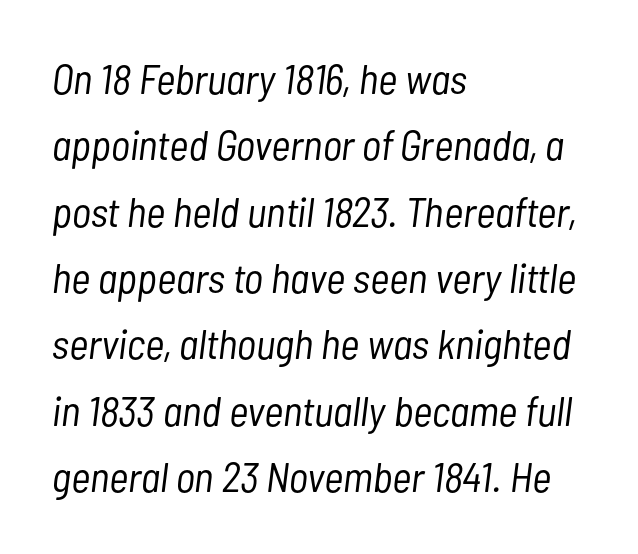
{"italic": "yes", "lean": "right", "slant_degrees": 7, "bold": "no", "weight": "light", "width": "condensed", "stroke_contrast": "low", "x_height": "medium", "monospaced": "no", "underline": "no", "align": "left", "line_spacing": "normal", "line_spacing_ratio": 1.58, "letter_spacing": "normal", "letter_spacing_em": 0.0, "glyph_px": 42}
